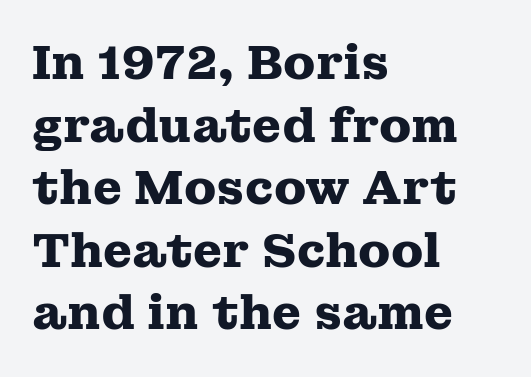
{"serif": "yes", "italic": "no", "bold": "yes", "weight": "heavy", "width": "wide", "stroke_contrast": "medium", "x_height": "medium", "monospaced": "no", "underline": "no", "align": "left", "line_spacing": "normal", "line_spacing_ratio": 1.33, "letter_spacing": "normal", "letter_spacing_em": 0.0, "glyph_px": 47}
